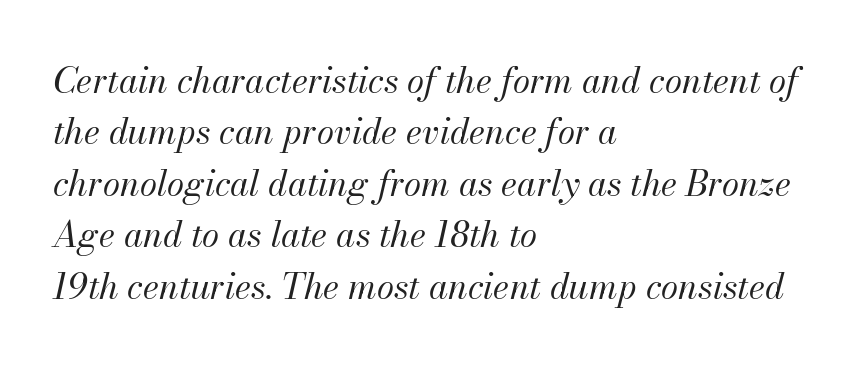
{"italic": "yes", "lean": "right", "slant_degrees": 13, "bold": "no", "weight": "regular", "width": "normal", "stroke_contrast": "medium", "x_height": "small", "monospaced": "no", "underline": "no", "align": "left", "line_spacing": "normal", "line_spacing_ratio": 1.47, "letter_spacing": "normal", "letter_spacing_em": 0.0, "glyph_px": 35}
